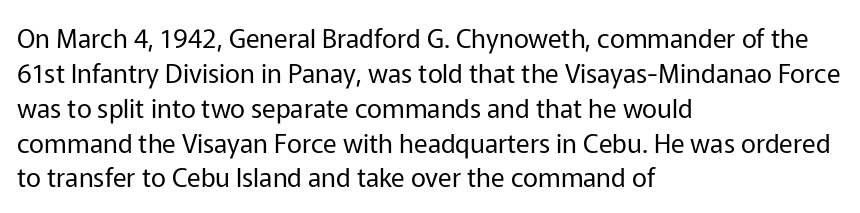
The strip under each line holds only bare page. Short note: letters normally spaced. The axis of the letterforms is exactly vertical. Line spacing here is normal. The rendering anchors every line to the left-hand side.
